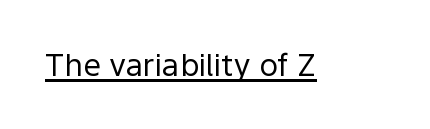
The image shows 31 px regular-weight sans-serif type, upright; set normal letter spacing, underlined; a medium x-height.
